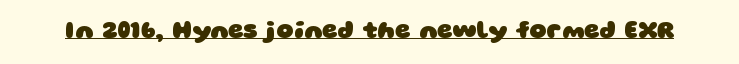
The image shows 24 px bold type; set normal letter spacing, underlined.
